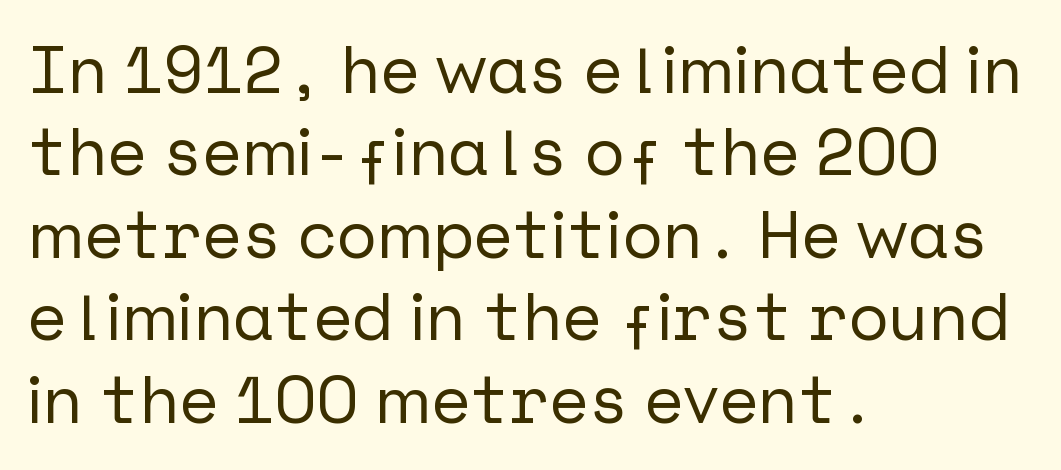
The image shows 67 px sans-serif type, upright; set left-aligned, line spacing 1.23x, normal letter spacing, not underlined; low stroke contrast and a medium x-height.
